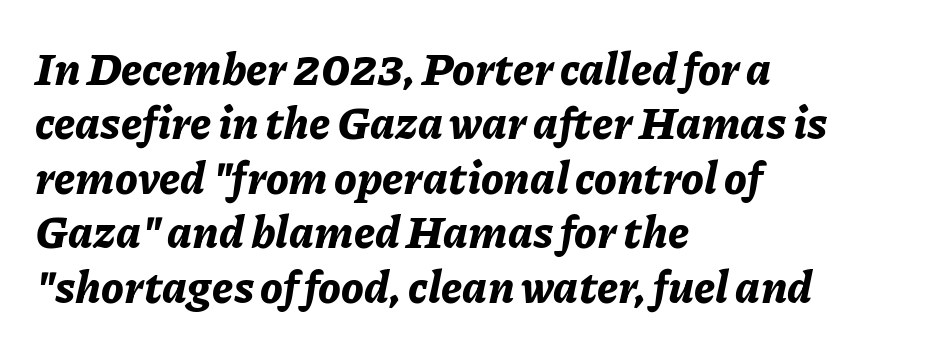
{"italic": "yes", "lean": "right", "slant_degrees": 11, "bold": "yes", "weight": "bold", "width": "normal", "stroke_contrast": "low", "x_height": "medium", "monospaced": "no", "underline": "no", "align": "left", "line_spacing_ratio": 1.21, "letter_spacing": "normal", "letter_spacing_em": 0.0, "glyph_px": 45}
